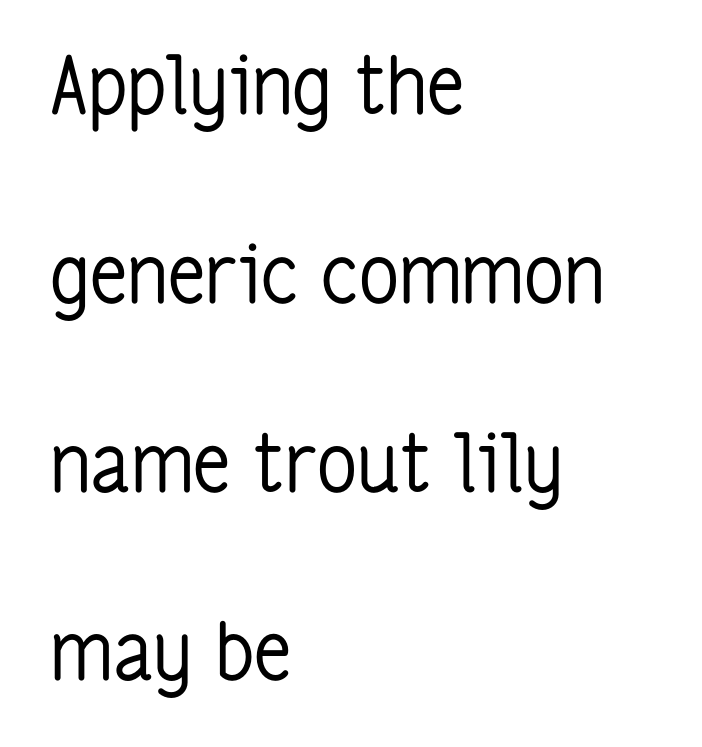
Is this a fixed-width face? No — the glyphs have proportional, varying widths. Baseline-to-baseline distance is far greater than the letter height. Look at the bottom of the vertical strokes: they stop flat, with no serifs. Bare-footed words on every line. Does extra space separate the letters? No, they use regular spacing.
